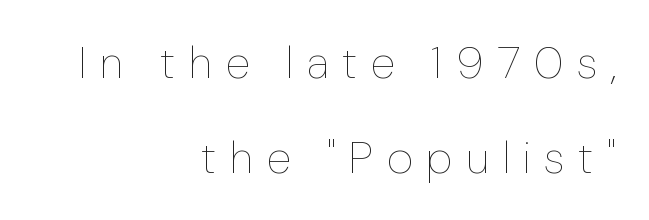
Note the varied advance widths — an 'i' is clearly narrower than an 'm'. The typography opts for an upright posture over an oblique one. Beneath every word, the page is bare. A typesetter would call this heavily tracked-out type.
